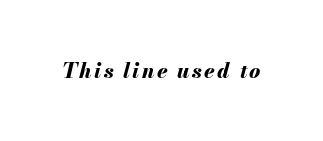
The whole block is typeset with a tilt. Plenty of ink on the page — the face is bold. The strip under each line holds only bare page.
